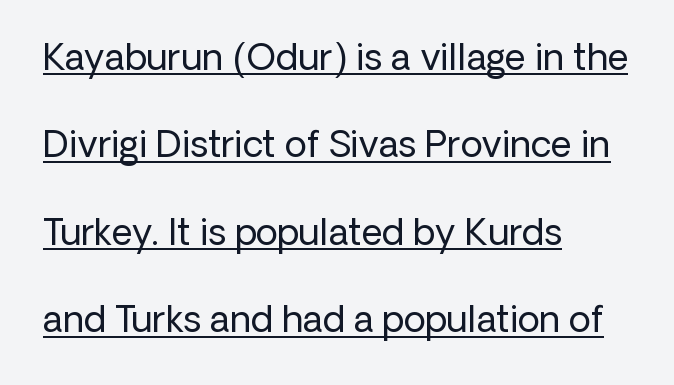
The font's upright variant was chosen for this text. The rag falls on the right side of this text block. The vertical gap from one line to the next is large. The weight would be labelled regular, book, light, or lighter still. How are the letters spaced? Ordinarily, with no added tracking. Looks like regular typesetting: each glyph gets only the width it needs.
